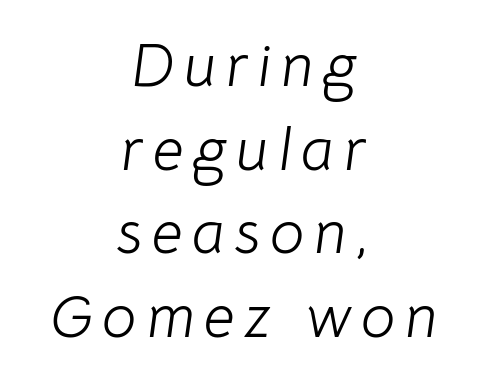
The image shows 61 px light type, italic (leaning right); set centered, normal line spacing (1.37x), not underlined; low stroke contrast and a medium x-height.
